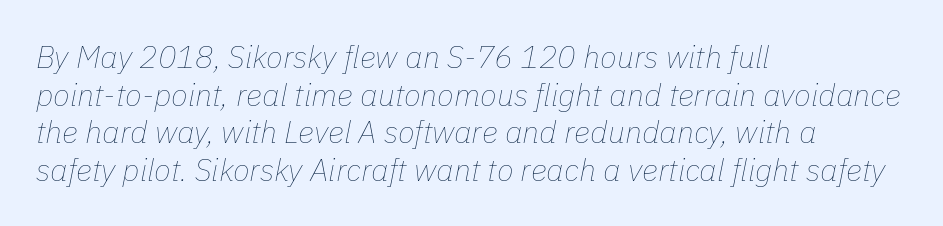
Q: Is the text bold? A: No.
Q: Is the text italic (slanted)? A: Yes, it leans right by about 11 degrees.
Q: Is the text underlined? A: No.
Q: How is the paragraph aligned? A: Left-aligned.
Q: Is the spacing between letters normal or unusually wide? A: Normal.
Q: Width (condensed, normal, or wide)? A: Normal.
Q: Stroke contrast? A: Low.
Q: x-height? A: Medium.
Q: Monospaced? A: No.
